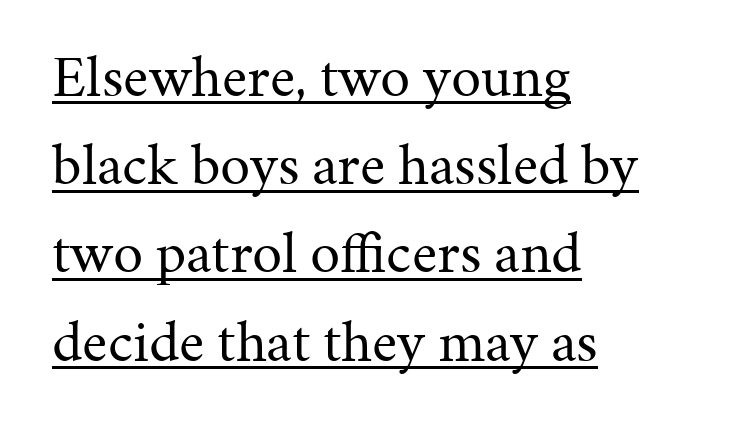
Q: Is the text bold? A: No.
Q: Is the text italic (slanted)? A: No, it is upright.
Q: Is the typeface a serif or a sans-serif typeface? A: Serif.
Q: Is the text underlined? A: Yes.
Q: How is the paragraph aligned? A: Left-aligned.
Q: Is the spacing between letters normal or unusually wide? A: Normal.
Q: Is the spacing between lines tight, normal or loose? A: Normal.
Q: Width (condensed, normal, or wide)? A: Normal.
Q: Stroke contrast? A: Medium.
Q: x-height? A: Medium.
Q: Monospaced? A: No.
